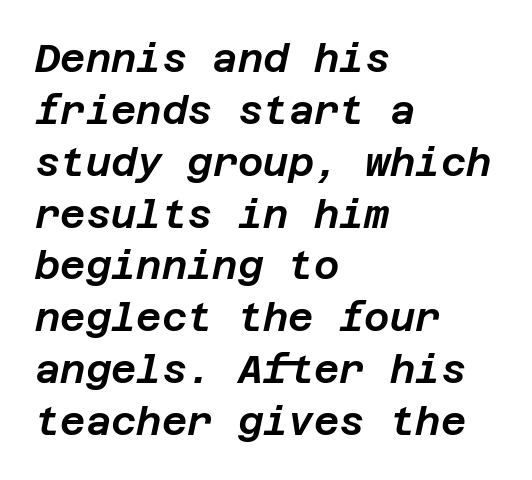
The image shows 39 px text type, italic (leaning right); set left-aligned, normal line spacing (1.33x), normal letter spacing, not underlined; low stroke contrast and a large x-height.
